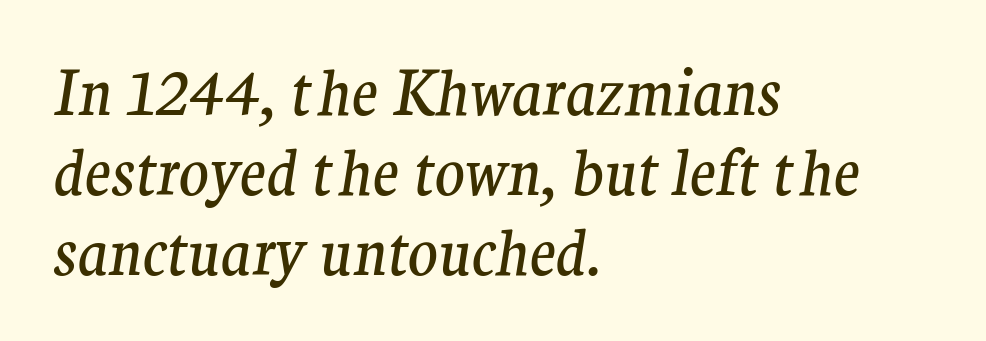
{"serif": "yes", "italic": "yes", "lean": "right", "slant_degrees": 9, "bold": "no", "weight": "regular", "width": "normal", "stroke_contrast": "medium", "x_height": "medium", "monospaced": "no", "underline": "no", "align": "left", "line_spacing": "normal", "line_spacing_ratio": 1.29, "letter_spacing": "normal", "letter_spacing_em": 0.0, "glyph_px": 62}
